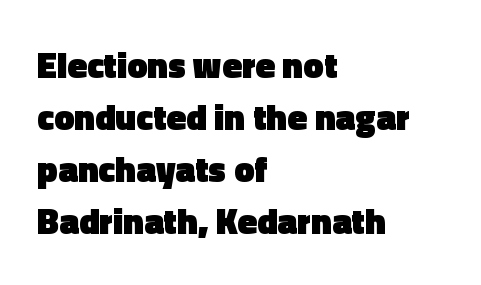
This sample uses plain, unmodified letter spacing. Plain, unruled lines of type. Character widths vary here, with narrow letters taking less room than wide ones. Reading down the column, the eye jumps a familiar distance to each next line.
